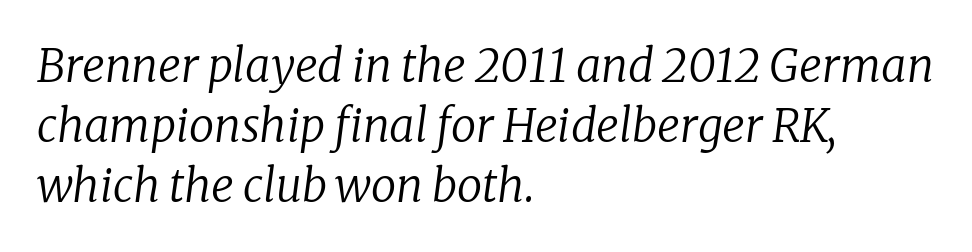
Stroke thickness stays within the range of a standard reading face or lighter. Every row of glyphs begins at an identical x-position on the left. The axis of the letterforms is tilted away from vertical. The zone under the glyphs is completely vacant. This is serif lettering, the kind often seen in printed books.
